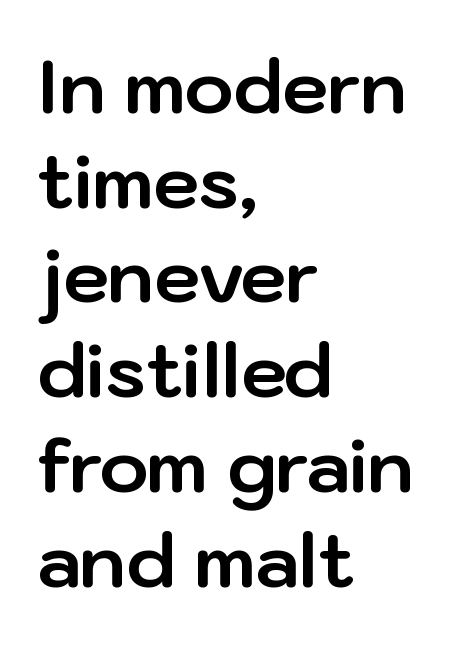
The image shows 74 px bold sans-serif type, upright; set left-aligned, normal line spacing (1.28x), normal letter spacing, not underlined; low stroke contrast and a medium x-height.
